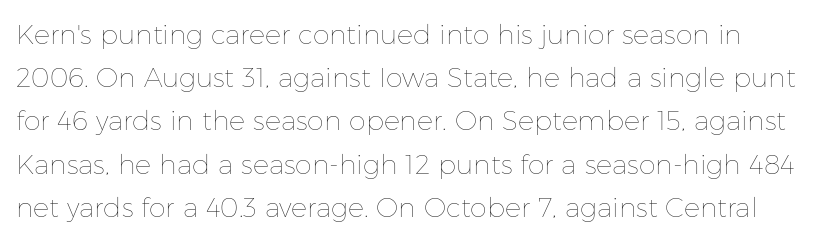
{"italic": "no", "bold": "no", "underline": "no", "line_spacing": "normal", "line_spacing_ratio": 1.6, "letter_spacing": "normal", "letter_spacing_em": 0.0, "glyph_px": 27}
